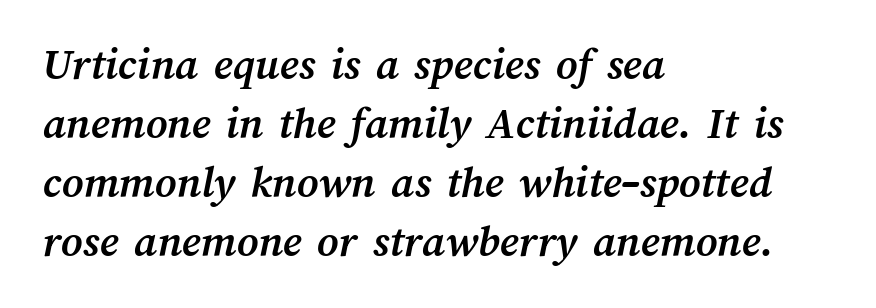
The image shows 46 px semibold type; set left-aligned, normal line spacing (1.28x), normal letter spacing, not underlined; medium stroke contrast and a medium x-height.
